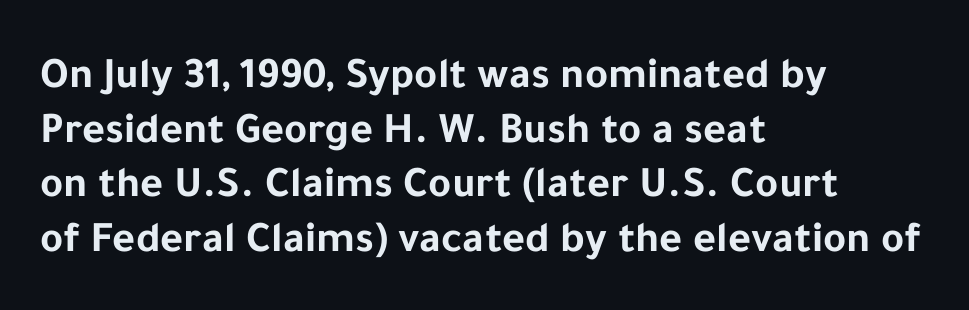
These lines are rendered in a variable-pitch font. Descenders hang freely into open space. Spacing between characters is what you'd get straight out of the box. The glyphs in this specimen are sans serif. Weight: bold. Every character sits straight up, as roman type does.
